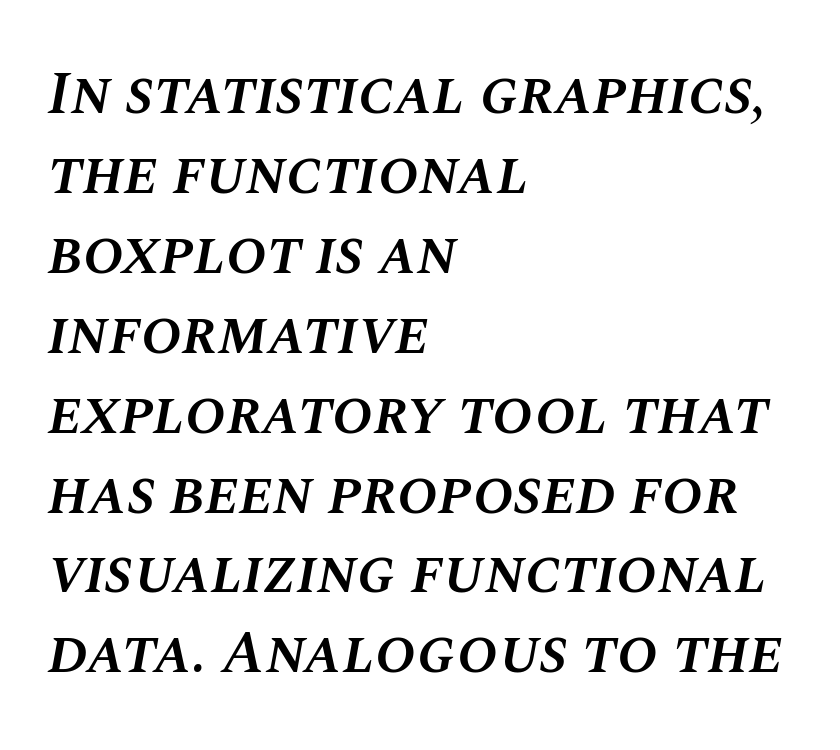
The image shows 61 px semibold type, italic (leaning right); set left-aligned, normal line spacing (1.31x), normal letter spacing, not underlined; medium stroke contrast and a large x-height.
